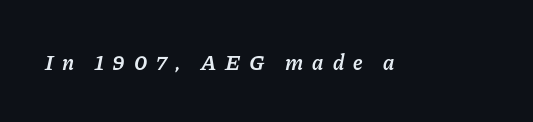
The image shows 22 px text type, italic (leaning right); set unusually wide letter spacing (+0.4 em), not underlined.
